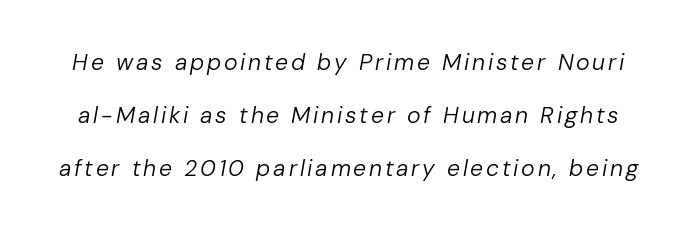
Stems and bowls with no extra thickness — not bold. Honestly, there is no underline to notice here at all. Whoever set this chose breathing room over compactness in the vertical rhythm. The rendering applies a slant to the glyphs.
